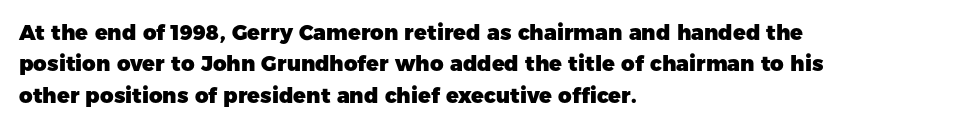
The image shows 21 px bold type, upright; set left-aligned, normal line spacing (1.5x), normal letter spacing, not underlined.
